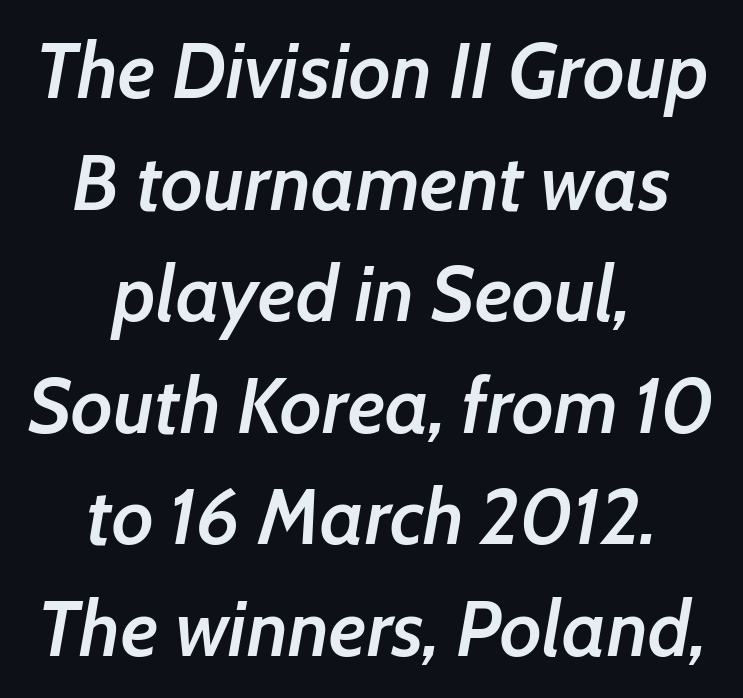
The image shows 78 px semibold type, italic (leaning right); set centered, normal line spacing (1.43x), normal letter spacing, not underlined; low stroke contrast and a medium x-height.
